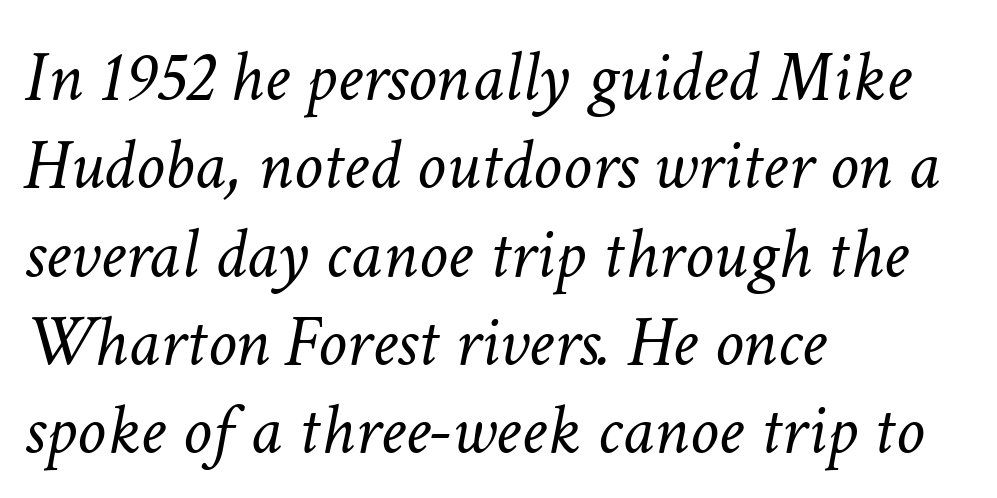
{"italic": "yes", "lean": "right", "slant_degrees": 11, "bold": "no", "weight": "light", "width": "normal", "stroke_contrast": "low", "x_height": "medium", "monospaced": "no", "underline": "no", "align": "left", "line_spacing_ratio": 1.21, "letter_spacing": "normal", "letter_spacing_em": 0.0, "glyph_px": 73}
